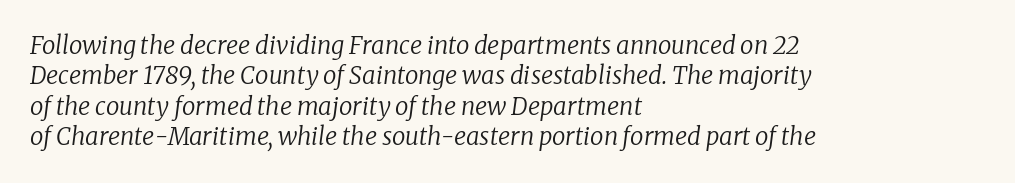
{"italic": "yes", "lean": "right", "slant_degrees": 8, "bold": "no", "underline": "no", "align": "left", "line_spacing": "normal", "line_spacing_ratio": 1.27, "letter_spacing": "normal", "letter_spacing_em": 0.0, "glyph_px": 24}
